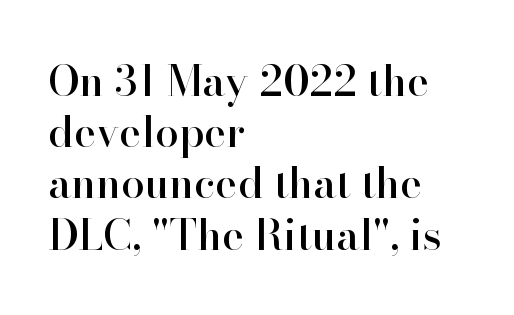
Each letter keeps its own natural width here, so spacing adapts to shape. The rag falls on the right side of this text block. A typesetter would mark this as roman, not italic. What stands out about the letter spacing? Nothing — it is the standard amount. These lines are composed in type with serifs. Clear beneath every line of the passage.
